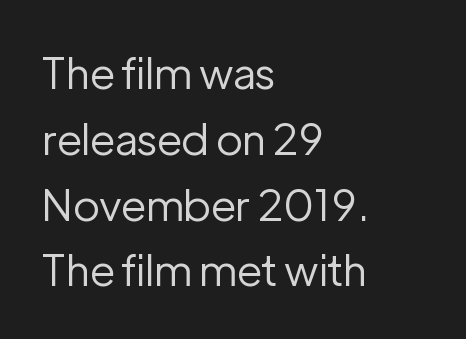
The image shows 43 px regular-weight sans-serif type, upright; set left-aligned, normal line spacing (1.53x), normal letter spacing, not underlined; low stroke contrast and a medium x-height.
